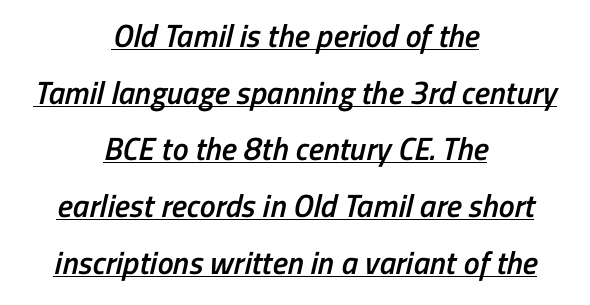
Q: Is the text bold? A: Semi-bold.
Q: Is the typeface a serif or a sans-serif typeface? A: Sans-serif.
Q: Is the text underlined? A: Yes.
Q: How is the paragraph aligned? A: Centered.
Q: Is the spacing between letters normal or unusually wide? A: Normal.
Q: Width (condensed, normal, or wide)? A: Condensed.
Q: Stroke contrast? A: Low.
Q: x-height? A: Medium.
Q: Monospaced? A: No.
